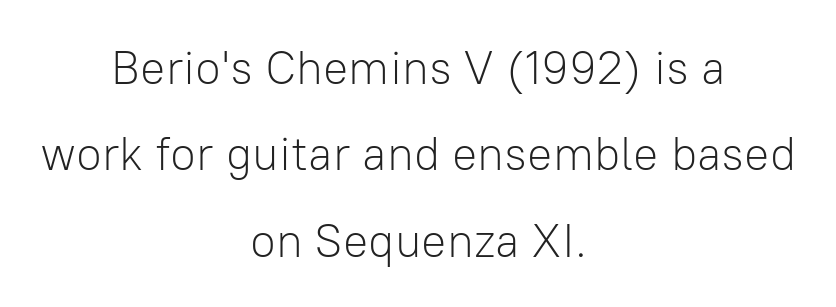
Letterform terminals end flat and unadorned throughout the passage. Unlike italic type, these characters show no tilt at all. Weight: not bold — regular or lighter. The rag falls on both sides of this text block equally. Here the glyphs are tracked normally, forming tight word shapes. These lines are rendered in a variable-pitch font.
